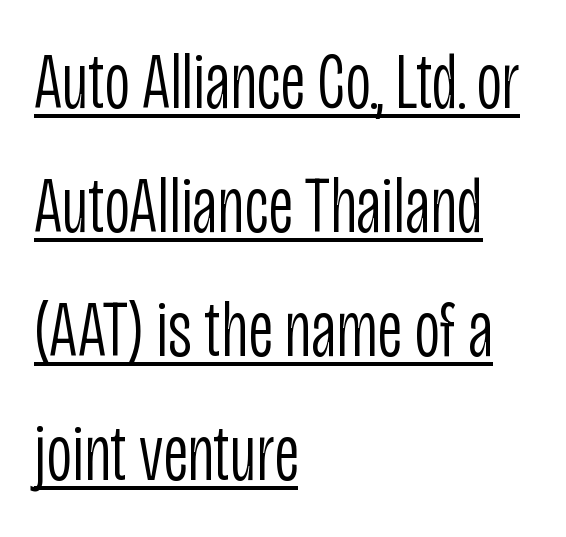
Does the copy run flush right? No — it runs flush left. Classification — sans serif. Proportional: the letters do not fall into vertical columns. Letters have the restrained weight of plain body copy at most.
